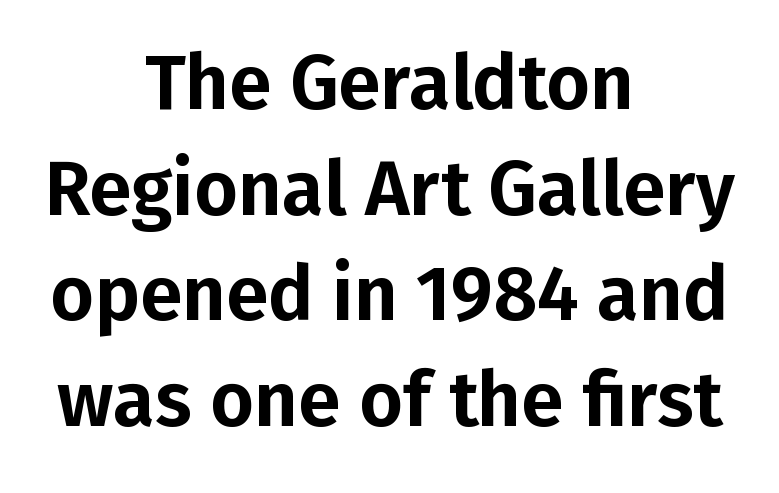
Q: Is the text italic (slanted)? A: No, it is upright.
Q: Is the typeface a serif or a sans-serif typeface? A: Sans-serif.
Q: Is the text underlined? A: No.
Q: How is the paragraph aligned? A: Centered.
Q: Is the spacing between letters normal or unusually wide? A: Normal.
Q: Is the spacing between lines tight, normal or loose? A: Normal.
Q: Width (condensed, normal, or wide)? A: Normal.
Q: Stroke contrast? A: Low.
Q: x-height? A: Medium.
Q: Monospaced? A: No.
